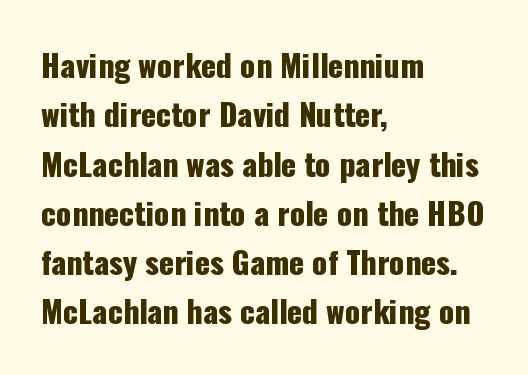
The image shows 31 px condensed sans-serif type, upright; set left-aligned, normal line spacing (1.59x), normal letter spacing, not underlined; low stroke contrast and a medium x-height.
